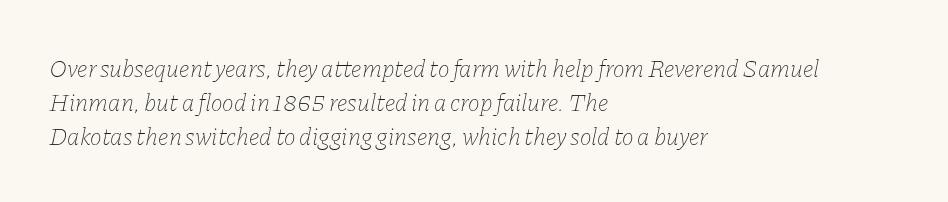
Q: Is the text bold? A: No.
Q: Is the text italic (slanted)? A: Yes, it leans right by about 11 degrees.
Q: Is the text underlined? A: No.
Q: How is the paragraph aligned? A: Left-aligned.
Q: Is the spacing between letters normal or unusually wide? A: Normal.
Q: Is the spacing between lines tight, normal or loose? A: Normal.
